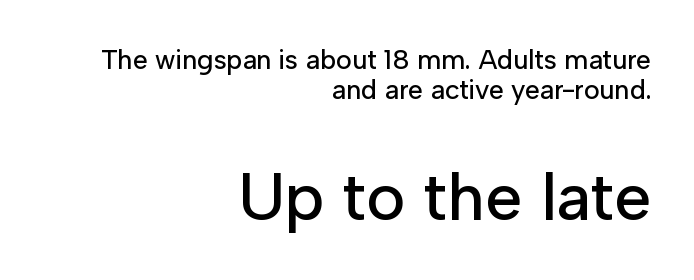
The image shows 67 px sans-serif type, upright; set right-aligned, tight line spacing (1.1x), normal letter spacing, not underlined; the second (bottom) block is 2.48x larger; low stroke contrast and a medium x-height.
